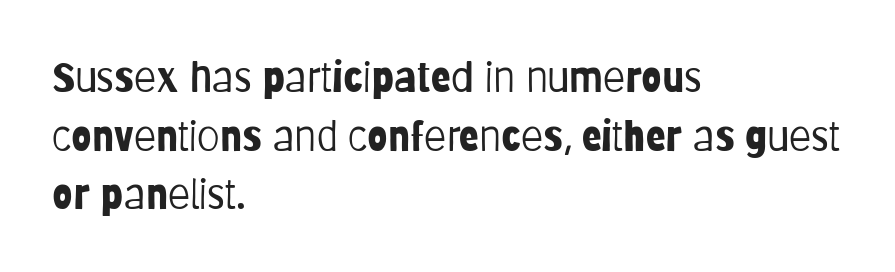
{"serif": "no", "italic": "no", "bold": "no", "weight": "light", "width": "condensed", "stroke_contrast": "low", "x_height": "large", "monospaced": "no", "underline": "no", "align": "left", "line_spacing": "normal", "line_spacing_ratio": 1.43, "letter_spacing": "normal", "letter_spacing_em": 0.0, "glyph_px": 41}
